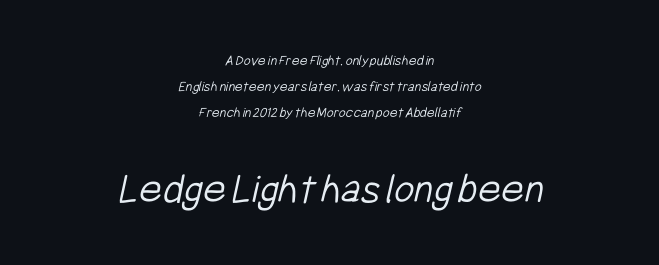
Look at the bottom of the vertical strokes: they stop flat, with no serifs. Is the lower block the larger one? Yes — the lower block carries the bigger type. The strokes are not fattened; the text isn't bold. Anything drawn beneath the words? Only blank space.
